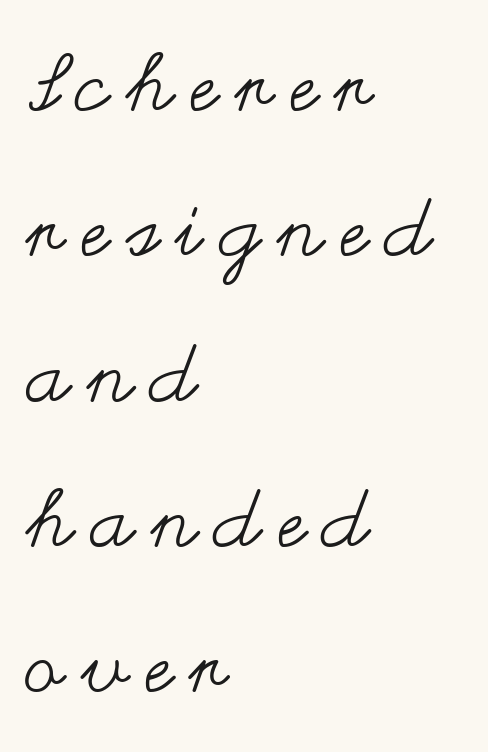
{"bold": "no", "weight": "regular", "width": "wide", "stroke_contrast": "medium", "x_height": "small", "monospaced": "no", "underline": "no", "align": "left", "line_spacing_ratio": 1.84, "letter_spacing": "wide", "letter_spacing_em": 0.22, "glyph_px": 79}
